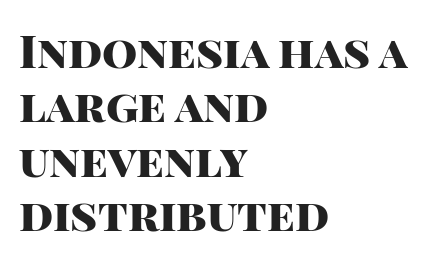
Quick note: not italic, upright. Type without underlining. This sample has the flowing, uneven cadence of proportional lettering. Emphasis by weight is at full strength: bold.
